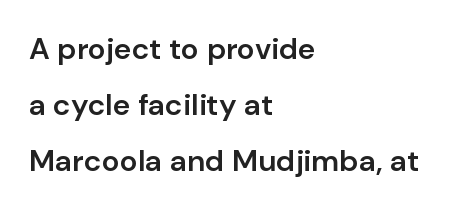
{"serif": "no", "italic": "no", "bold": "semi", "weight": "semibold", "width": "normal", "stroke_contrast": "low", "x_height": "medium", "monospaced": "no", "underline": "no", "align": "left", "line_spacing_ratio": 1.86, "letter_spacing": "normal", "letter_spacing_em": 0.0, "glyph_px": 30}
